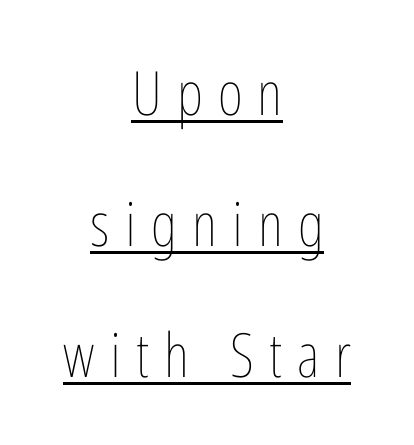
{"italic": "no", "bold": "no", "weight": "thin", "width": "condensed", "stroke_contrast": "low", "x_height": "medium", "monospaced": "no", "underline": "yes", "align": "center", "line_spacing": "loose", "line_spacing_ratio": 2.15, "letter_spacing": "wide", "letter_spacing_em": 0.25, "glyph_px": 61}
